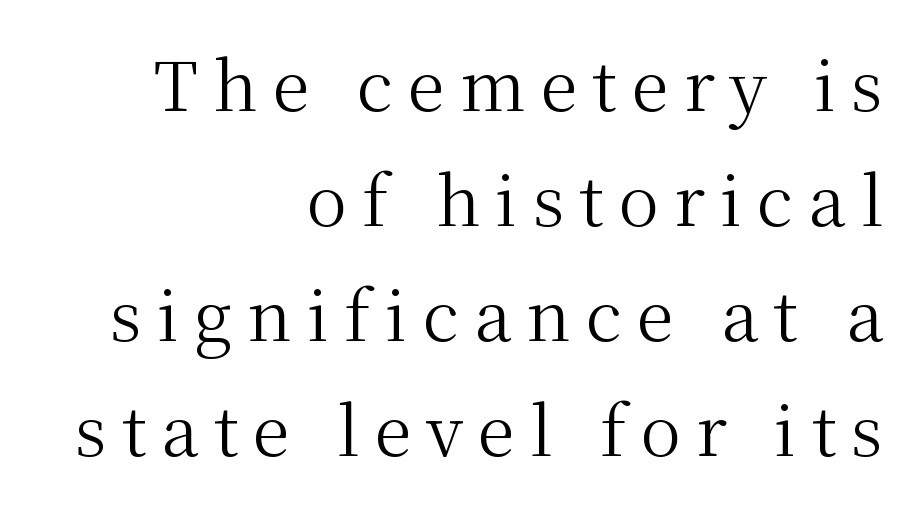
Q: Is the text bold? A: No.
Q: Is the text italic (slanted)? A: No, it is upright.
Q: Is the typeface a serif or a sans-serif typeface? A: Serif.
Q: Is the text underlined? A: No.
Q: How is the paragraph aligned? A: Right-aligned.
Q: Is the spacing between letters normal or unusually wide? A: Unusually wide.
Q: Is the spacing between lines tight, normal or loose? A: Normal.
Q: Width (condensed, normal, or wide)? A: Normal.
Q: Stroke contrast? A: Medium.
Q: x-height? A: Medium.
Q: Monospaced? A: No.
